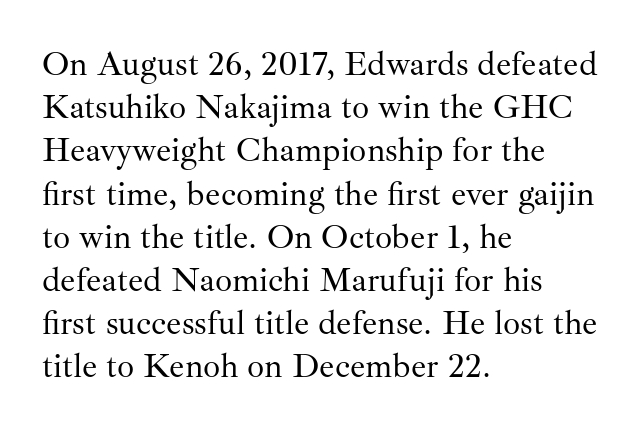
{"serif": "yes", "italic": "no", "bold": "no", "weight": "regular", "width": "normal", "stroke_contrast": "medium", "x_height": "small", "monospaced": "no", "underline": "no", "align": "left", "line_spacing": "normal", "line_spacing_ratio": 1.27, "letter_spacing": "normal", "letter_spacing_em": 0.0, "glyph_px": 34}
